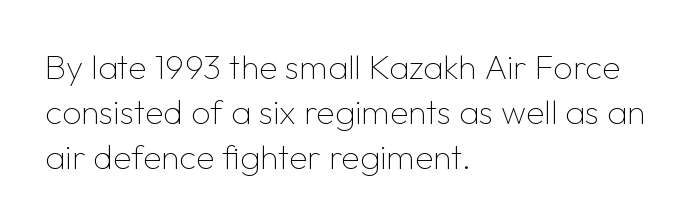
Q: Is the text bold? A: No.
Q: Is the text italic (slanted)? A: No, it is upright.
Q: Is the typeface a serif or a sans-serif typeface? A: Sans-serif.
Q: Is the text underlined? A: No.
Q: How is the paragraph aligned? A: Left-aligned.
Q: Is the spacing between letters normal or unusually wide? A: Normal.
Q: Is the spacing between lines tight, normal or loose? A: Normal.
Q: Width (condensed, normal, or wide)? A: Normal.
Q: Stroke contrast? A: Low.
Q: x-height? A: Medium.
Q: Monospaced? A: No.
